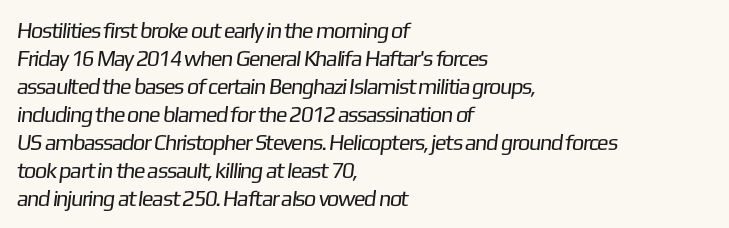
Q: Is the text bold? A: No.
Q: Is the text underlined? A: No.
Q: How is the paragraph aligned? A: Left-aligned.
Q: Is the spacing between letters normal or unusually wide? A: Normal.
Q: Is the spacing between lines tight, normal or loose? A: Normal.
